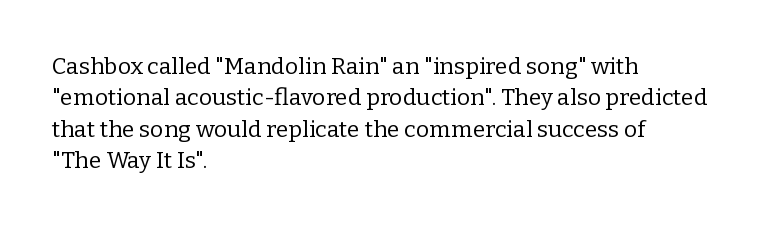
One glance says typical: line gaps are just what's usual. What stands out about the letter spacing? Nothing — it is the standard amount. This reads as an unemphasized weight, regular at the heaviest. The text block is weighted toward the left margin, trailing off unevenly rightward. Descender tails drop into unmarked territory. The specimen reads as upright at a glance.
